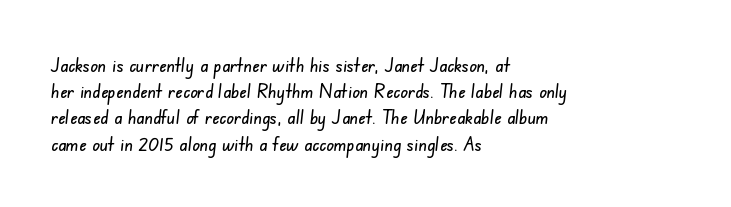
{"underline": "no", "align": "left", "line_spacing": "normal", "line_spacing_ratio": 1.31, "letter_spacing": "normal", "letter_spacing_em": 0.0, "glyph_px": 20}
